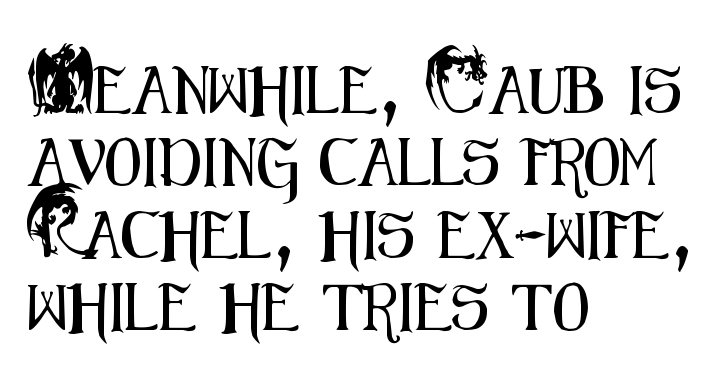
The image shows 47 px condensed sans-serif type, upright; set left-aligned, normal line spacing (1.54x), normal letter spacing, not underlined; medium stroke contrast and a small x-height.
